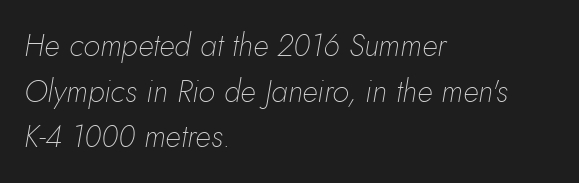
Weight: regular or lighter. Letter spacing: default. A typesetter would call this leading conventional body-copy spacing. Looks like regular typesetting: each glyph gets only the width it needs. Is the type slanted? Yes — the strokes lean at a clear angle.
